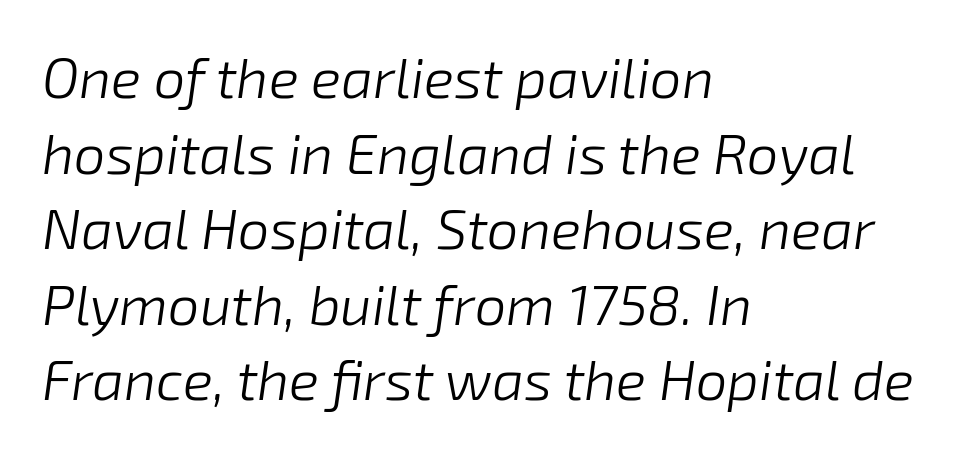
The image shows 56 px light type, italic (leaning right); set left-aligned, normal line spacing (1.35x), normal letter spacing, not underlined; low stroke contrast and a medium x-height.
